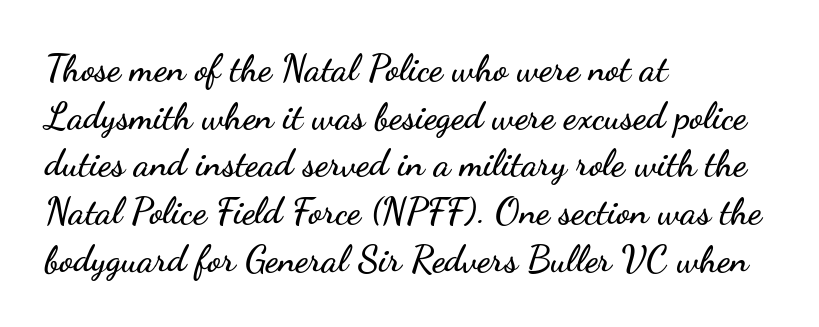
Q: Is the text italic (slanted)? A: Yes.
Q: Is the typeface a serif or a sans-serif typeface? A: Sans-serif.
Q: Is the text underlined? A: No.
Q: How is the paragraph aligned? A: Left-aligned.
Q: Is the spacing between letters normal or unusually wide? A: Normal.
Q: Is the spacing between lines tight, normal or loose? A: Normal.
Q: Width (condensed, normal, or wide)? A: Wide.
Q: Stroke contrast? A: Low.
Q: x-height? A: Small.
Q: Monospaced? A: No.
